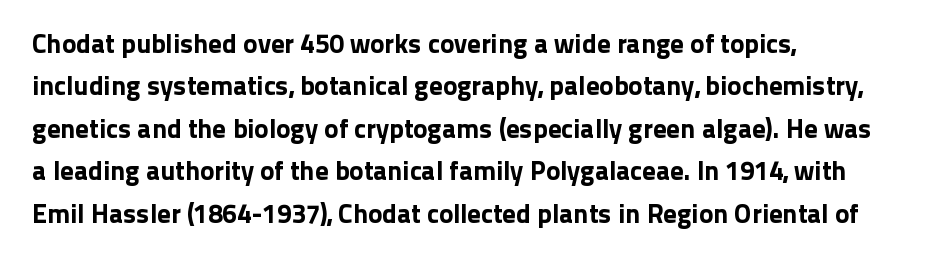
The image shows 27 px text type, upright; set left-aligned, normal line spacing (1.57x), normal letter spacing, not underlined.
